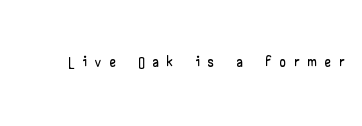
The image shows 22 px text type, upright; set unusually wide letter spacing (+0.41 em), not underlined.
